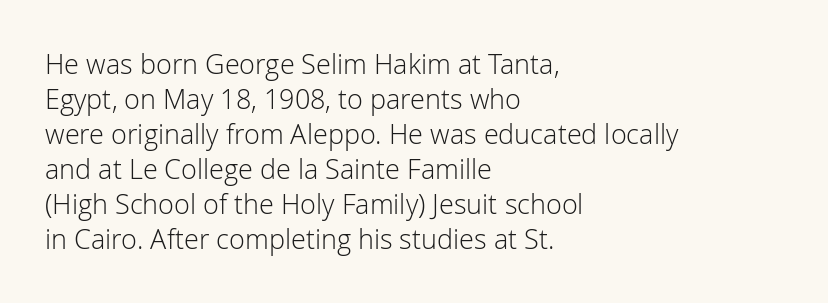
Style check: upright. Plain, unruled lines of type. The paragraph has a hard left edge and a soft right edge. This rendering leaves character spacing at its baseline value. A typesetter would call this leading conventional body-copy spacing. These glyphs show unthickened strokes, regular width or finer.
